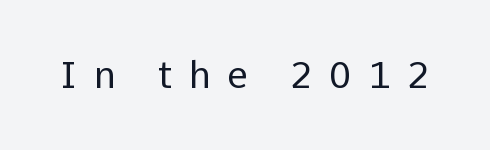
{"serif": "no", "italic": "no", "bold": "no", "weight": "regular", "width": "normal", "stroke_contrast": "low", "x_height": "medium", "monospaced": "no", "underline": "no", "letter_spacing": "wide", "letter_spacing_em": 0.44, "glyph_px": 37}
